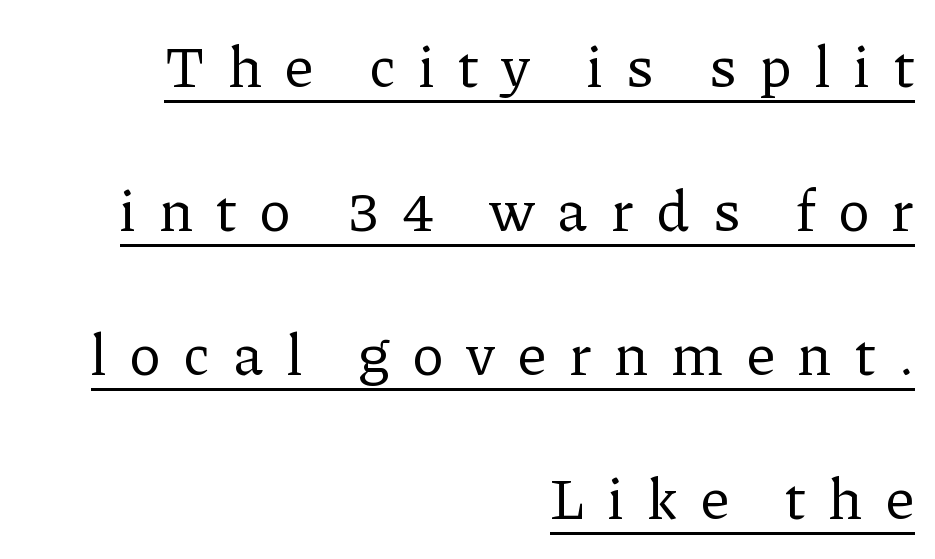
The image shows 59 px regular-weight serif type, upright; set right-aligned, loose line spacing (2.44x), unusually wide letter spacing (+0.4 em), underlined; low stroke contrast and a medium x-height.
